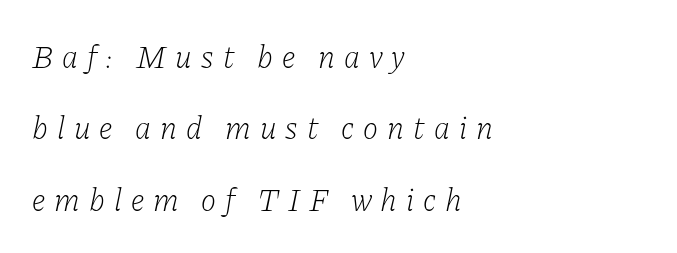
Q: Is the text bold? A: No.
Q: Is the text italic (slanted)? A: Yes, it leans right by about 11 degrees.
Q: Is the typeface a serif or a sans-serif typeface? A: Serif.
Q: Is the text underlined? A: No.
Q: How is the paragraph aligned? A: Left-aligned.
Q: Is the spacing between letters normal or unusually wide? A: Unusually wide.
Q: Is the spacing between lines tight, normal or loose? A: Loose.
Q: Width (condensed, normal, or wide)? A: Normal.
Q: Stroke contrast? A: Low.
Q: x-height? A: Medium.
Q: Monospaced? A: No.
